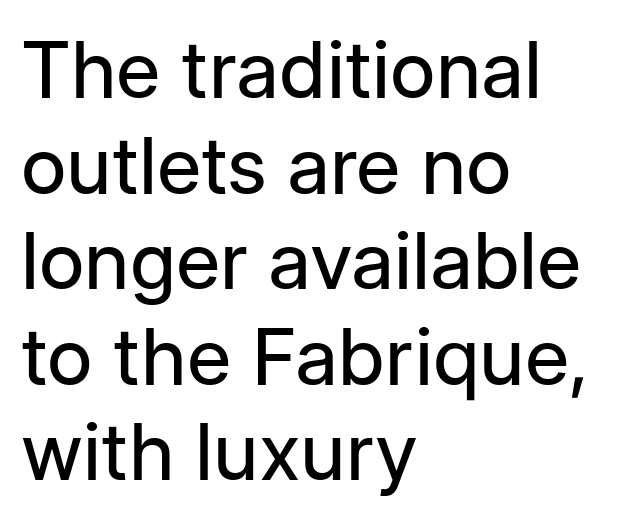
Q: Is the text bold? A: No.
Q: Is the text italic (slanted)? A: No, it is upright.
Q: Is the typeface a serif or a sans-serif typeface? A: Sans-serif.
Q: Is the text underlined? A: No.
Q: How is the paragraph aligned? A: Left-aligned.
Q: Is the spacing between letters normal or unusually wide? A: Normal.
Q: Width (condensed, normal, or wide)? A: Normal.
Q: Stroke contrast? A: Low.
Q: x-height? A: Medium.
Q: Monospaced? A: No.
